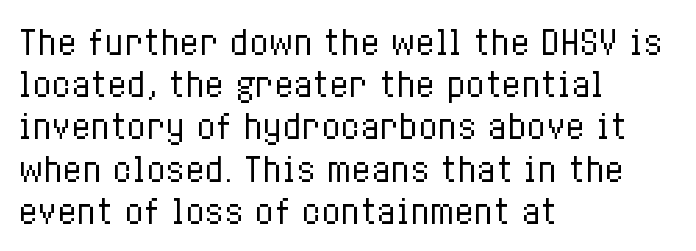
{"italic": "no", "bold": "no", "weight": "regular", "width": "condensed", "stroke_contrast": "low", "x_height": "medium", "monospaced": "no", "underline": "no", "align": "left", "line_spacing": "normal", "line_spacing_ratio": 1.32, "letter_spacing": "normal", "letter_spacing_em": 0.0, "glyph_px": 32}
